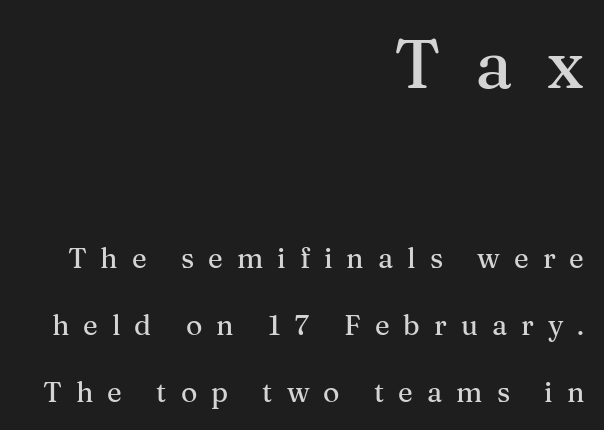
{"serif": "yes", "italic": "no", "width": "normal", "stroke_contrast": "medium", "x_height": "medium", "monospaced": "no", "underline": "no", "align": "right", "line_spacing": "loose", "line_spacing_ratio": 2.39, "letter_spacing": "wide", "letter_spacing_em": 0.5, "larger_block": "first", "size_ratio": 2.46, "glyph_px": 69}
